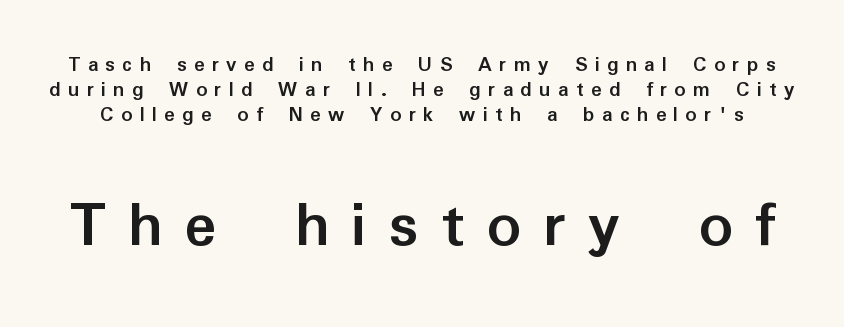
{"serif": "no", "italic": "no", "bold": "yes", "weight": "semibold", "width": "normal", "stroke_contrast": "low", "x_height": "medium", "monospaced": "no", "underline": "no", "line_spacing": "tight", "line_spacing_ratio": 1.14, "letter_spacing": "wide", "letter_spacing_em": 0.33, "larger_block": "second", "size_ratio": 3.05, "glyph_px": 67}
